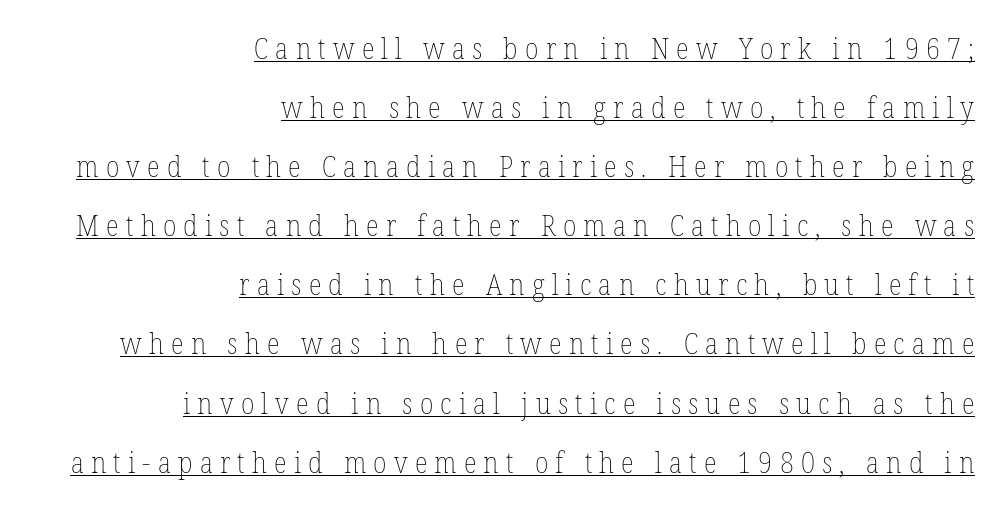
Line endings align vertically; line beginnings do not. A typographer would call this underscored text. Each letter keeps its own natural width here, so spacing adapts to shape. Leading: increased. Counters stay open thanks to moderate or lighter strokes. Posture: vertical.
